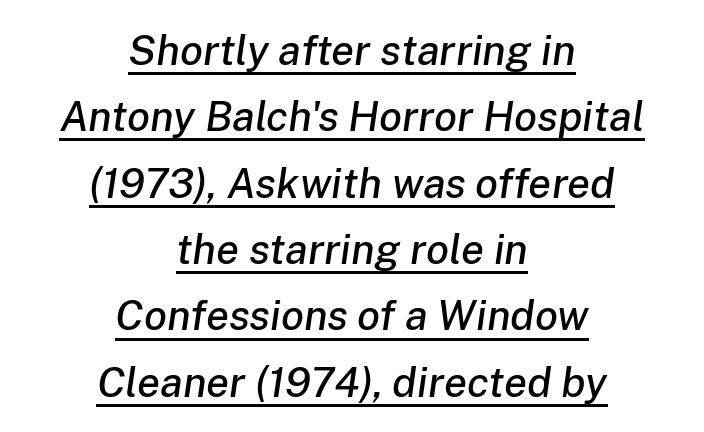
Think of a printed novel: that variable character pitch is what you see here. Whoever set this chose a conventional vertical rhythm. The tracking reads as untouched default to a designer's eye. You can see a thin bar hugging the bottom of the glyphs. Short and long lines alike share a common midpoint. You can tell it's italic because the verticals aren't actually vertical.
